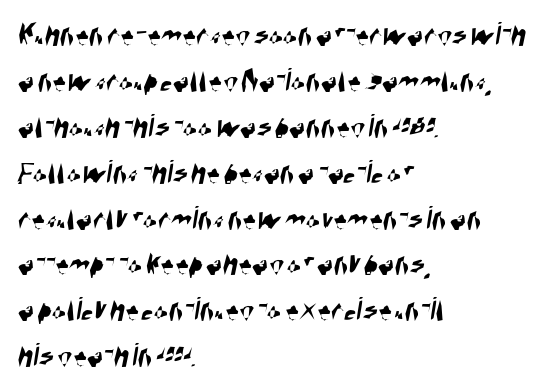
Q: Is the typeface a serif or a sans-serif typeface? A: Sans-serif.
Q: Is the text underlined? A: No.
Q: How is the paragraph aligned? A: Left-aligned.
Q: Is the spacing between letters normal or unusually wide? A: Normal.
Q: Is the spacing between lines tight, normal or loose? A: Normal.
Q: Width (condensed, normal, or wide)? A: Condensed.
Q: Stroke contrast? A: High.
Q: x-height? A: Large.
Q: Monospaced? A: No.
